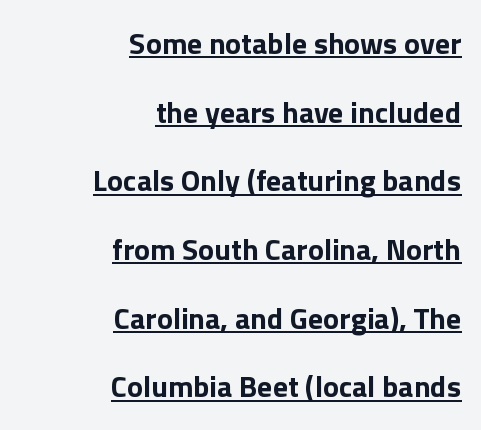
Q: Is the text bold? A: Yes.
Q: Is the text italic (slanted)? A: No, it is upright.
Q: Is the typeface a serif or a sans-serif typeface? A: Sans-serif.
Q: Is the text underlined? A: Yes.
Q: How is the paragraph aligned? A: Right-aligned.
Q: Is the spacing between letters normal or unusually wide? A: Normal.
Q: Is the spacing between lines tight, normal or loose? A: Loose.
Q: Width (condensed, normal, or wide)? A: Normal.
Q: Stroke contrast? A: Low.
Q: x-height? A: Medium.
Q: Monospaced? A: No.
